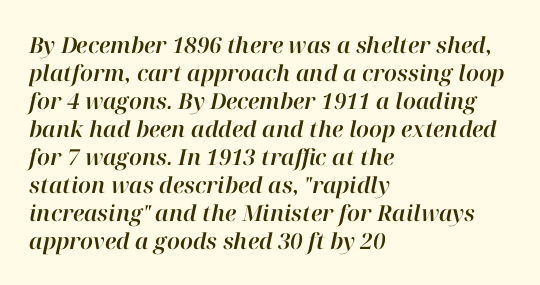
The image shows 22 px text type, italic (leaning right); set left-aligned, normal line spacing (1.27x), normal letter spacing, not underlined.
